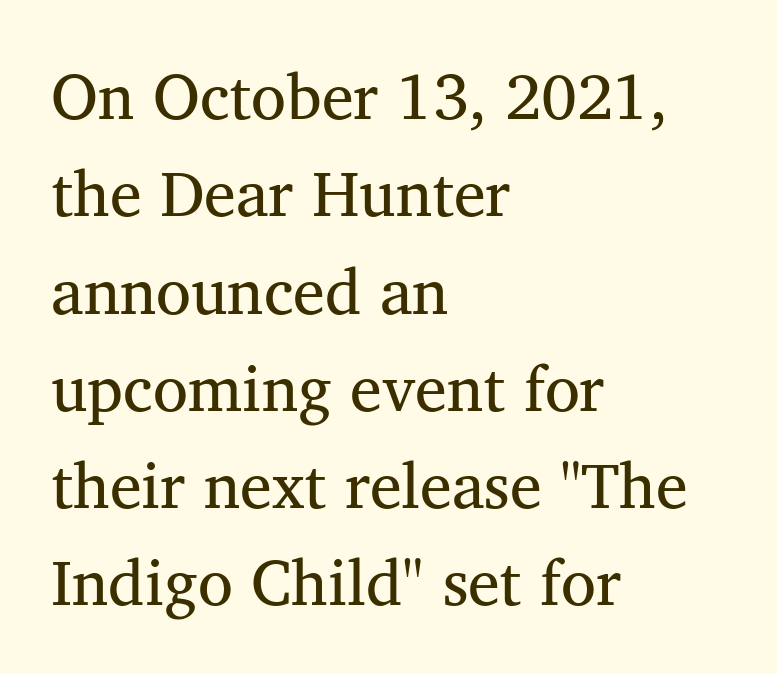
Q: Is the text bold? A: No.
Q: Is the typeface a serif or a sans-serif typeface? A: Serif.
Q: Is the text underlined? A: No.
Q: How is the paragraph aligned? A: Left-aligned.
Q: Is the spacing between letters normal or unusually wide? A: Normal.
Q: Is the spacing between lines tight, normal or loose? A: Normal.
Q: Width (condensed, normal, or wide)? A: Normal.
Q: Stroke contrast? A: Medium.
Q: x-height? A: Medium.
Q: Monospaced? A: No.
